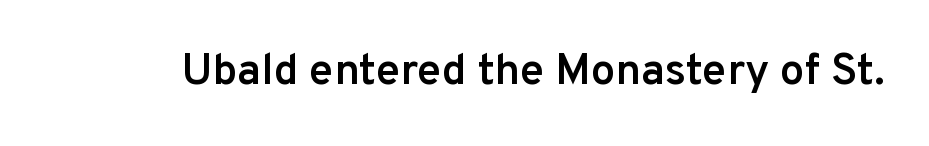
{"serif": "no", "italic": "no", "bold": "semi", "weight": "semibold", "width": "normal", "stroke_contrast": "low", "x_height": "medium", "monospaced": "no", "underline": "no", "letter_spacing": "normal", "letter_spacing_em": 0.0, "glyph_px": 44}
